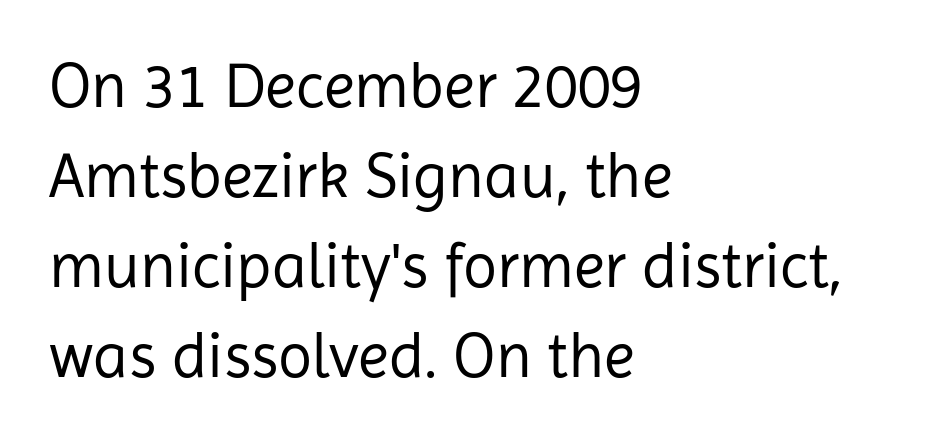
Q: Is the text bold? A: No.
Q: Is the text italic (slanted)? A: No, it is upright.
Q: Is the typeface a serif or a sans-serif typeface? A: Sans-serif.
Q: Is the text underlined? A: No.
Q: How is the paragraph aligned? A: Left-aligned.
Q: Is the spacing between letters normal or unusually wide? A: Normal.
Q: Is the spacing between lines tight, normal or loose? A: Normal.
Q: Width (condensed, normal, or wide)? A: Normal.
Q: Stroke contrast? A: Low.
Q: x-height? A: Medium.
Q: Monospaced? A: No.
